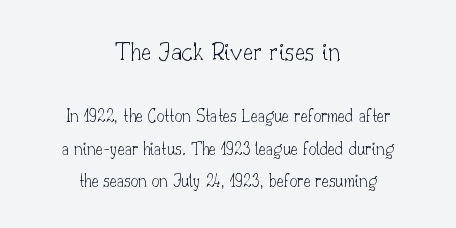
{"serif": "yes", "italic": "no", "bold": "no", "weight": "thin", "width": "normal", "stroke_contrast": "low", "x_height": "small", "monospaced": "no", "underline": "no", "align": "center", "line_spacing_ratio": 1.71, "letter_spacing": "normal", "letter_spacing_em": 0.0, "larger_block": "first", "size_ratio": 1.47, "glyph_px": 28}
